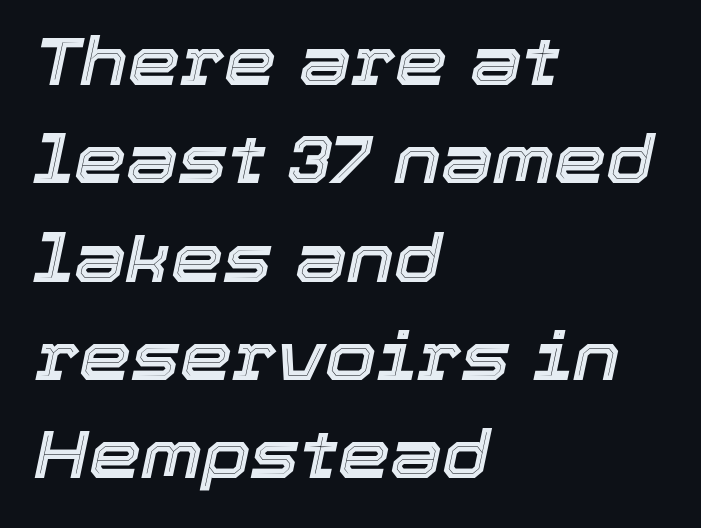
The image shows 66 px text type, italic (leaning right); set left-aligned, normal line spacing (1.49x), normal letter spacing, not underlined; a medium x-height.
